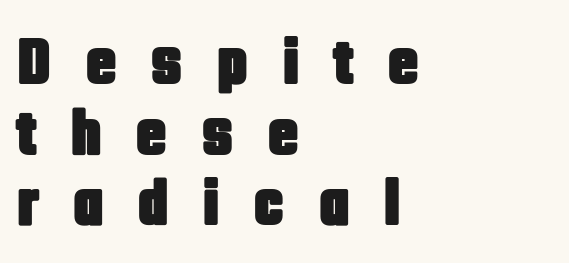
Tracking value appears strongly positive — letters spread wide. Nope, no serifs anywhere on these letters. Decoration check: the copy has no underline. Baseline-to-baseline distance is barely more than the letter height.
